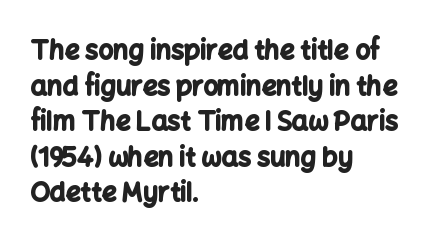
{"italic": "no", "bold": "yes", "underline": "no", "align": "left", "line_spacing": "normal", "line_spacing_ratio": 1.37, "letter_spacing": "normal", "letter_spacing_em": 0.0, "glyph_px": 26}
